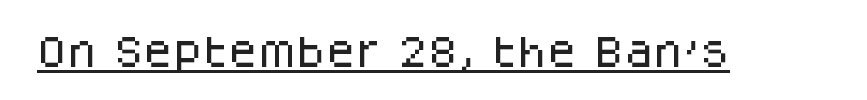
The sample's only ornament is a line tracing under the words. This sample uses plain, unmodified letter spacing. Ascenders rise straight up at ninety degrees. The glyphs in this specimen are sans serif.
